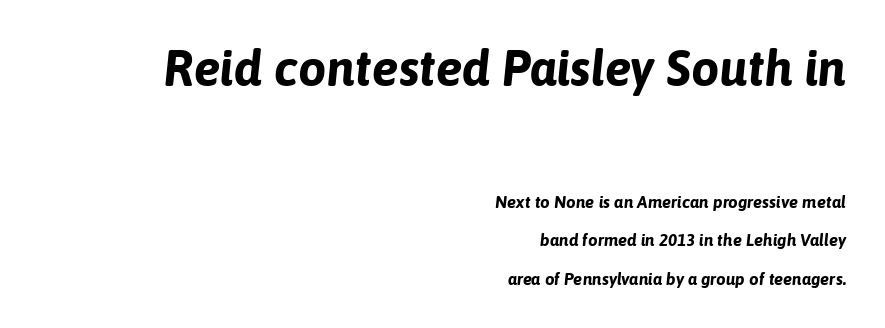
Q: Is the text bold? A: Yes.
Q: Is the text italic (slanted)? A: Yes, it leans right by about 6 degrees.
Q: Is the text underlined? A: No.
Q: How is the paragraph aligned? A: Right-aligned.
Q: Is the spacing between letters normal or unusually wide? A: Normal.
Q: Is the spacing between lines tight, normal or loose? A: Loose.
Q: Which block of text is set in a larger size, the first (top) or the second (bottom)? A: The first (top) one.
Q: Width (condensed, normal, or wide)? A: Normal.
Q: Stroke contrast? A: Low.
Q: x-height? A: Medium.
Q: Monospaced? A: No.
